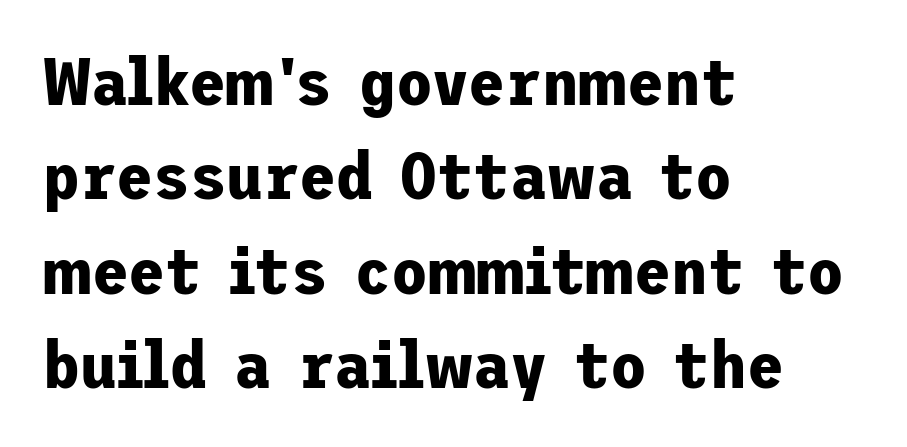
The image shows 67 px bold sans-serif type, upright; set left-aligned, normal line spacing (1.41x), normal letter spacing, not underlined; low stroke contrast and a medium x-height.
